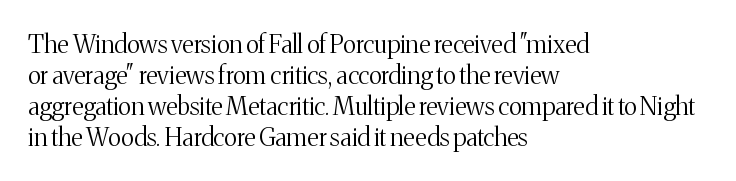
A light-to-regular cut is what we see here. Clear beneath every line of the passage. Vertical strokes here are truly vertical. The passage shown has conventional tracking throughout. Leftover space on each line is placed entirely after the last word.
